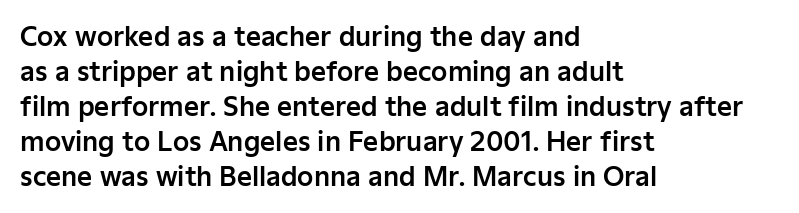
Q: Is the text italic (slanted)? A: No, it is upright.
Q: Is the text underlined? A: No.
Q: How is the paragraph aligned? A: Left-aligned.
Q: Is the spacing between letters normal or unusually wide? A: Normal.
Q: Is the spacing between lines tight, normal or loose? A: Normal.
